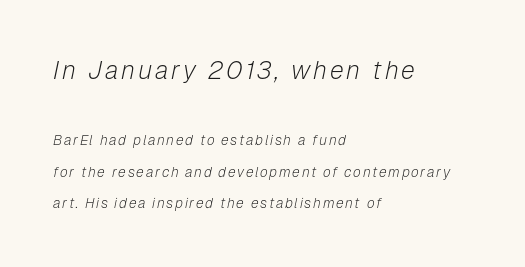
{"italic": "yes", "lean": "right", "slant_degrees": 12, "bold": "no", "underline": "no", "align": "left", "line_spacing": "loose", "line_spacing_ratio": 2.27, "larger_block": "first", "size_ratio": 1.79, "glyph_px": 25}
